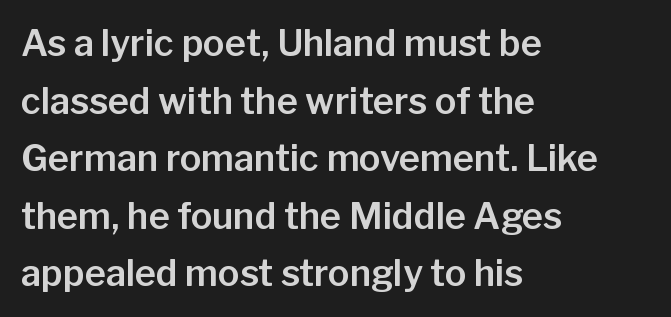
{"serif": "no", "italic": "no", "width": "normal", "stroke_contrast": "low", "x_height": "medium", "monospaced": "no", "underline": "no", "align": "left", "line_spacing": "normal", "line_spacing_ratio": 1.6, "letter_spacing": "normal", "letter_spacing_em": 0.0, "glyph_px": 36}
